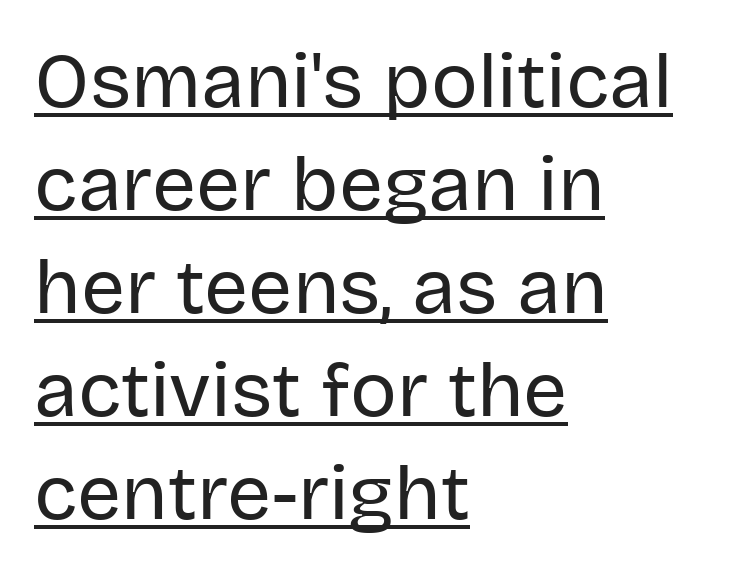
Q: Is the text bold? A: No.
Q: Is the text italic (slanted)? A: No, it is upright.
Q: Is the typeface a serif or a sans-serif typeface? A: Sans-serif.
Q: Is the text underlined? A: Yes.
Q: How is the paragraph aligned? A: Left-aligned.
Q: Is the spacing between letters normal or unusually wide? A: Normal.
Q: Is the spacing between lines tight, normal or loose? A: Normal.
Q: Width (condensed, normal, or wide)? A: Normal.
Q: Stroke contrast? A: Low.
Q: x-height? A: Large.
Q: Monospaced? A: No.
